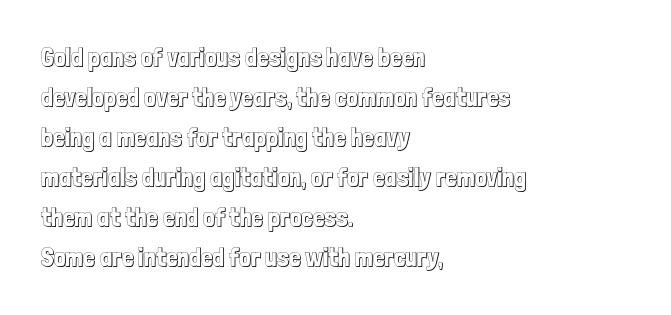
Q: Is the text italic (slanted)? A: No, it is upright.
Q: Is the text underlined? A: No.
Q: How is the paragraph aligned? A: Left-aligned.
Q: Is the spacing between letters normal or unusually wide? A: Normal.
Q: Is the spacing between lines tight, normal or loose? A: Normal.
